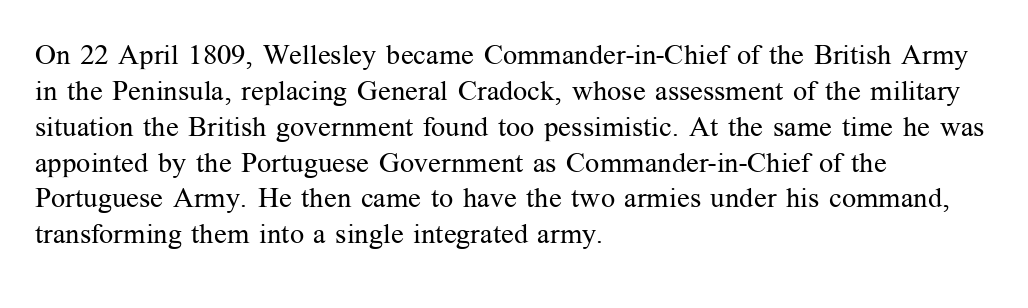
The letters advance in unequal steps, a hallmark of proportional type. Summary of weight: not heavy and not bold. This rendering employs a face with finishing strokes, i.e., a serif. Style check: upright. A typesetter would call this leading conventional body-copy spacing.
